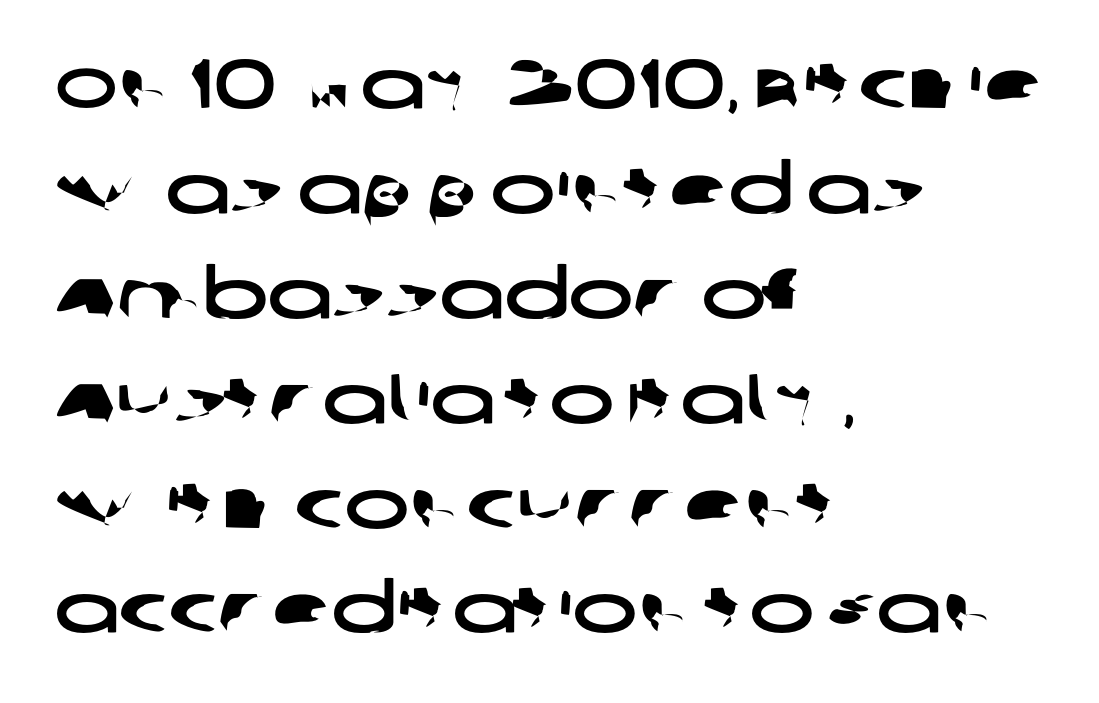
The leading is moderate, giving the passage an even texture. You could not count columns in this text — the font is proportionally spaced. These lines stack with their left ends in a neat column. Examine the stroke ends and you'll find no serifs. The type is set solid horizontally, with unmodified tracking.
